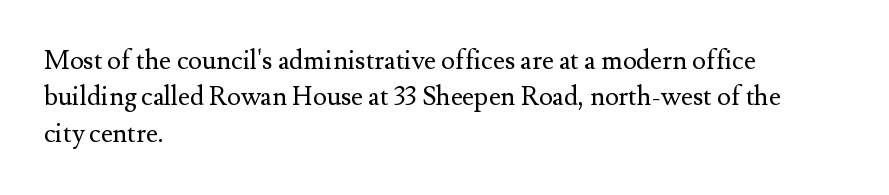
{"italic": "no", "bold": "no", "underline": "no", "align": "left", "line_spacing": "normal", "line_spacing_ratio": 1.4, "letter_spacing": "normal", "letter_spacing_em": 0.0, "glyph_px": 26}
